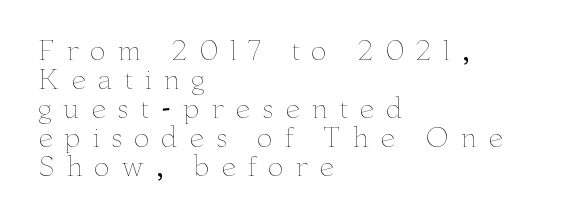
The image shows 27 px text type, upright; set left-aligned, tight line spacing (1.07x), unusually wide letter spacing (+0.41 em), not underlined.
